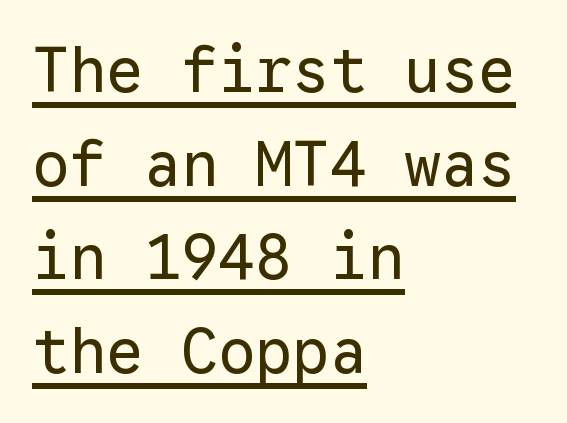
Note the uniform advance width — an 'i' takes as much space as an 'm'. Looks like someone drew a line under every word here. Does the lettering tilt? It doesn't — this is upright. Is this a sans? Yes — the strokes have no serifs.
